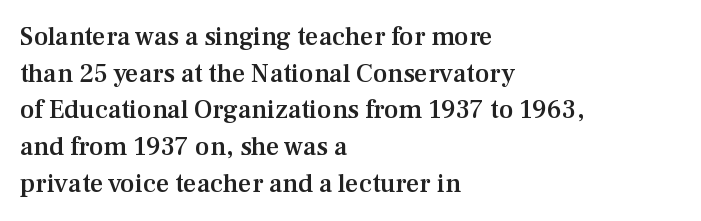
{"italic": "no", "bold": "semi", "underline": "no", "align": "left", "line_spacing": "normal", "line_spacing_ratio": 1.41, "letter_spacing": "normal", "letter_spacing_em": 0.0, "glyph_px": 26}
